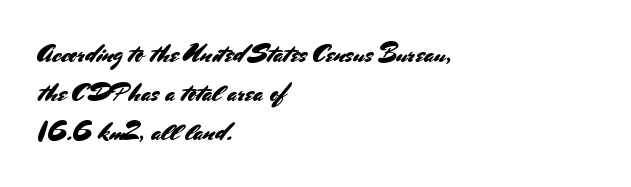
Q: Is the text italic (slanted)? A: Yes.
Q: Is the text underlined? A: No.
Q: How is the paragraph aligned? A: Left-aligned.
Q: Is the spacing between letters normal or unusually wide? A: Normal.
Q: Is the spacing between lines tight, normal or loose? A: Normal.
